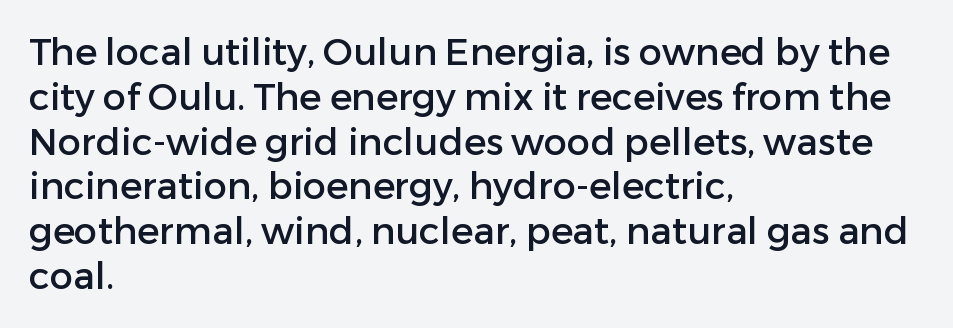
Only glyphs here, with clear space below each row. One-word summary of the alignment: left. The axis of the letterforms is exactly vertical. Short note: letters normally spaced. Serif or sans? Sans — the stroke terminals are bare.
